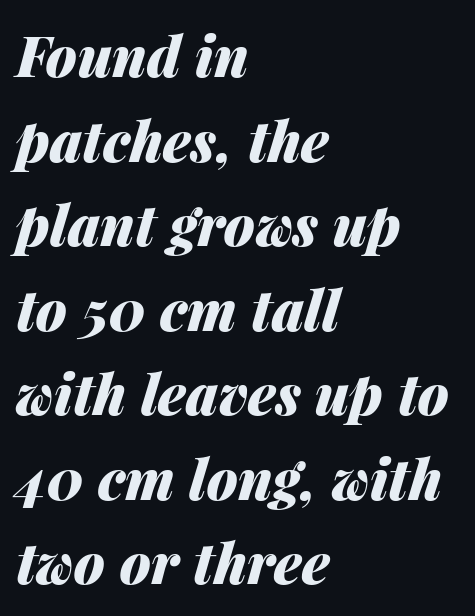
Compared with a centered layout, this one pins lines to the left instead. These lines are rendered in a variable-pitch font. Bold? Absolutely — the strokes are thick and heavy. The block of text has a typical density, with ordinary space between rows. Honestly, the letter spacing is just normal — you wouldn't notice it.
